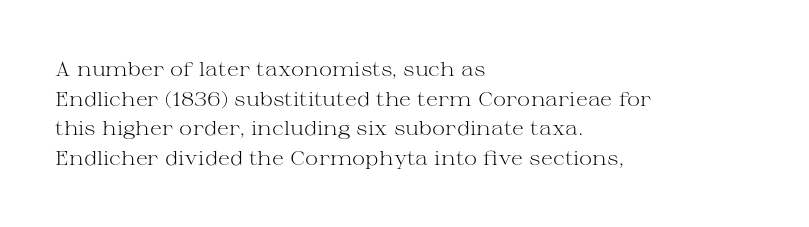
{"italic": "no", "bold": "no", "underline": "no", "align": "left", "line_spacing": "normal", "line_spacing_ratio": 1.48, "letter_spacing": "normal", "letter_spacing_em": 0.0, "glyph_px": 20}
